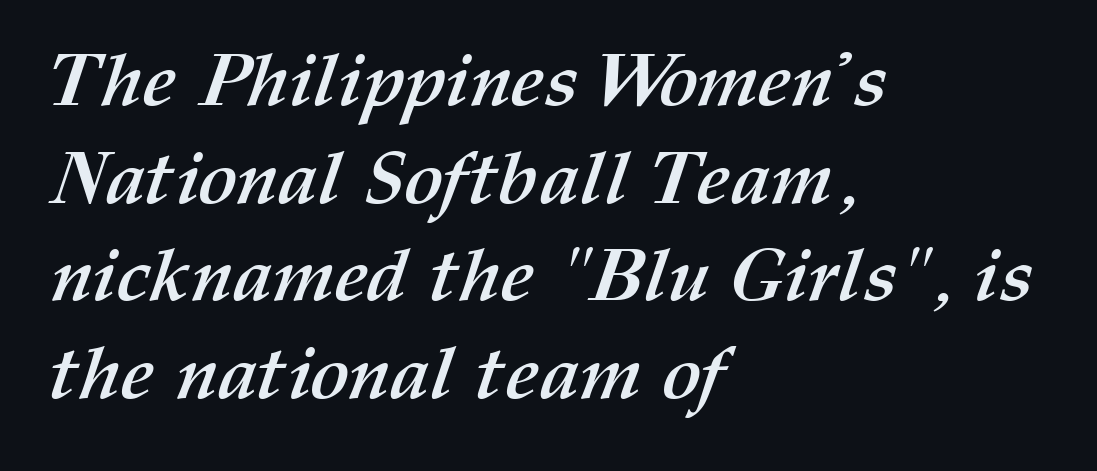
Q: Is the text bold? A: Yes.
Q: Is the text underlined? A: No.
Q: How is the paragraph aligned? A: Left-aligned.
Q: Is the spacing between letters normal or unusually wide? A: Normal.
Q: Is the spacing between lines tight, normal or loose? A: Normal.
Q: Width (condensed, normal, or wide)? A: Normal.
Q: Stroke contrast? A: Medium.
Q: x-height? A: Medium.
Q: Monospaced? A: No.
